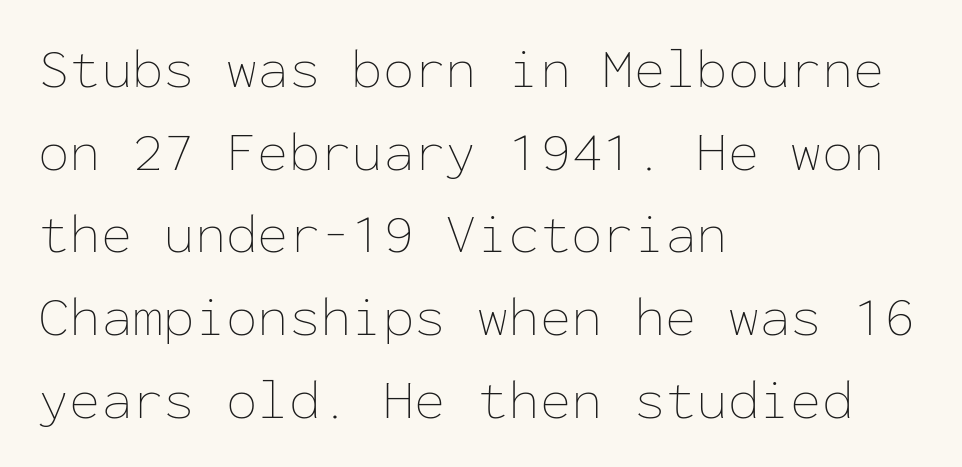
Q: Is the text bold? A: No.
Q: Is the text italic (slanted)? A: No, it is upright.
Q: Is the text underlined? A: No.
Q: How is the paragraph aligned? A: Left-aligned.
Q: Is the spacing between letters normal or unusually wide? A: Normal.
Q: Is the spacing between lines tight, normal or loose? A: Normal.
Q: Width (condensed, normal, or wide)? A: Normal.
Q: Stroke contrast? A: Low.
Q: x-height? A: Medium.
Q: Monospaced? A: Yes.
